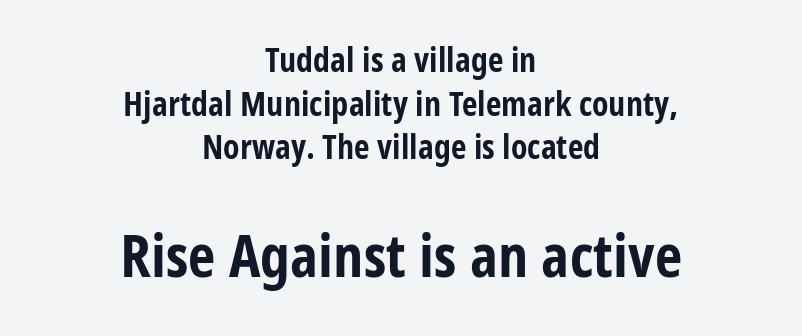
{"serif": "no", "italic": "no", "bold": "yes", "weight": "bold", "width": "condensed", "stroke_contrast": "low", "x_height": "large", "monospaced": "no", "underline": "no", "align": "center", "line_spacing": "normal", "line_spacing_ratio": 1.28, "letter_spacing": "normal", "letter_spacing_em": 0.0, "larger_block": "second", "size_ratio": 1.76, "glyph_px": 60}
